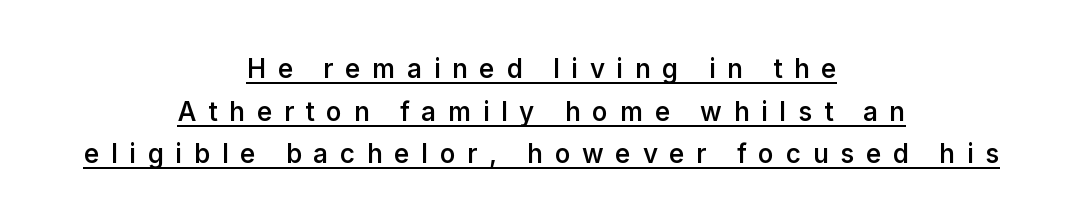
{"italic": "no", "bold": "semi", "underline": "yes", "align": "center", "line_spacing": "normal", "line_spacing_ratio": 1.64, "letter_spacing": "wide", "letter_spacing_em": 0.45, "glyph_px": 26}
